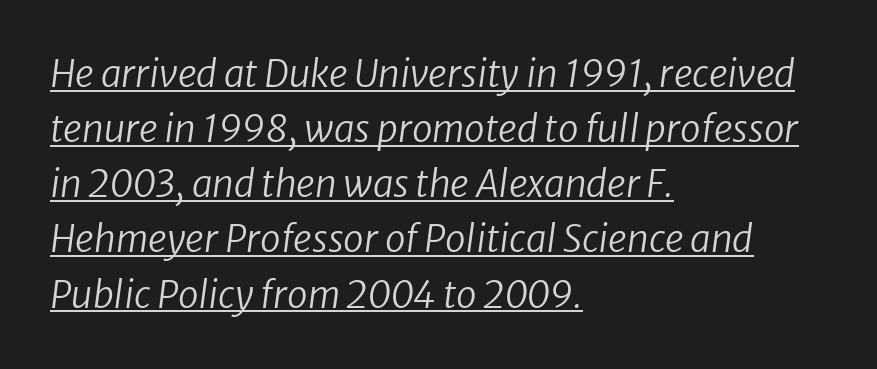
Q: Is the text bold? A: No.
Q: Is the typeface a serif or a sans-serif typeface? A: Sans-serif.
Q: Is the text underlined? A: Yes.
Q: How is the paragraph aligned? A: Left-aligned.
Q: Is the spacing between letters normal or unusually wide? A: Normal.
Q: Is the spacing between lines tight, normal or loose? A: Normal.
Q: Width (condensed, normal, or wide)? A: Normal.
Q: Stroke contrast? A: Low.
Q: x-height? A: Medium.
Q: Monospaced? A: No.
